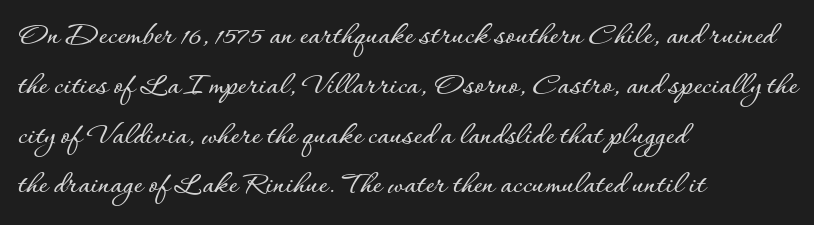
Q: Is the text italic (slanted)? A: Yes.
Q: Is the text underlined? A: No.
Q: How is the paragraph aligned? A: Left-aligned.
Q: Is the spacing between letters normal or unusually wide? A: Normal.
Q: Is the spacing between lines tight, normal or loose? A: Normal.
Q: Width (condensed, normal, or wide)? A: Normal.
Q: Stroke contrast? A: Low.
Q: x-height? A: Small.
Q: Monospaced? A: No.
